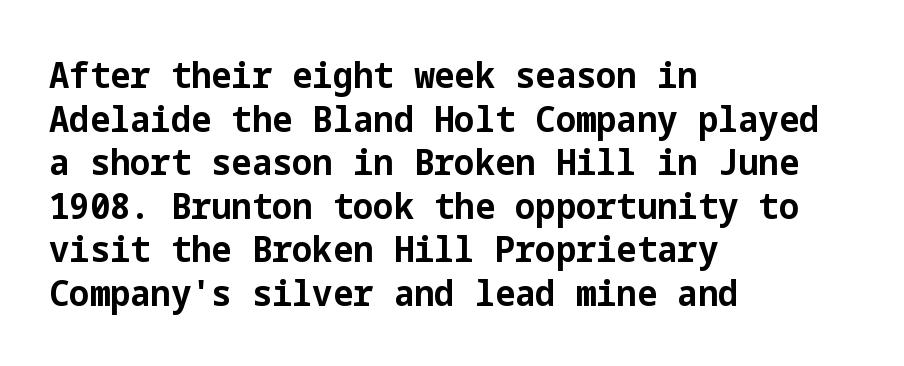
Just letters on the line, the space beneath them empty. Characters follow at the spacing the type designer built in. The characters display no serif detailing; their extremities are plain. Is the type bold? Yes — the strokes are clearly thick and heavy. The letters stand upright; this is a roman face. The ragged edge is on the right, which tells us the setting is flush left.
